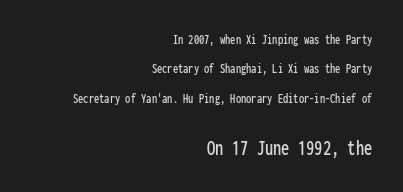
The image shows 22 px text type, upright; set right-aligned, loose line spacing (2.09x), normal letter spacing, not underlined; the second (bottom) block is 1.57x larger.
